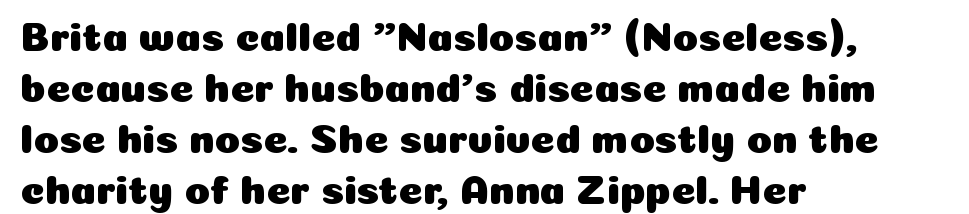
{"serif": "no", "italic": "no", "width": "normal", "stroke_contrast": "low", "x_height": "medium", "monospaced": "no", "underline": "no", "align": "left", "line_spacing_ratio": 1.24, "letter_spacing": "normal", "letter_spacing_em": 0.0, "glyph_px": 41}
